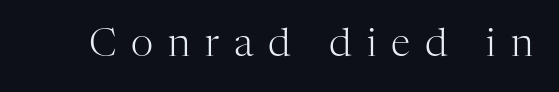
Check where the strokes stop: tiny serifs finish them off. Weight: in the light-to-regular range. Only glyphs here, with clear space below each row. These lines are rendered in a variable-pitch font. Posture: vertical. Caption: expanded tracking, letters set apart.
